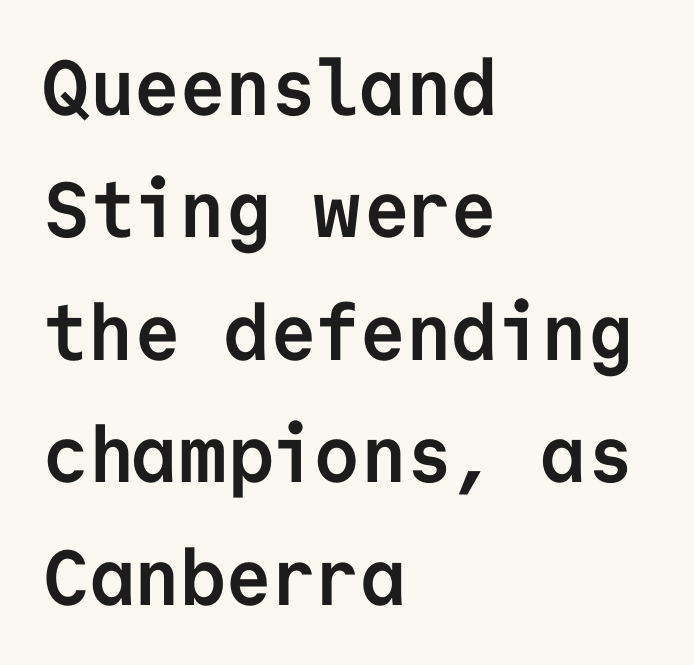
Q: Is the text bold? A: Yes.
Q: Is the text italic (slanted)? A: No, it is upright.
Q: Is the typeface a serif or a sans-serif typeface? A: Sans-serif.
Q: Is the text underlined? A: No.
Q: How is the paragraph aligned? A: Left-aligned.
Q: Is the spacing between letters normal or unusually wide? A: Normal.
Q: Is the spacing between lines tight, normal or loose? A: Normal.
Q: Width (condensed, normal, or wide)? A: Normal.
Q: Stroke contrast? A: Low.
Q: x-height? A: Medium.
Q: Monospaced? A: Yes.
